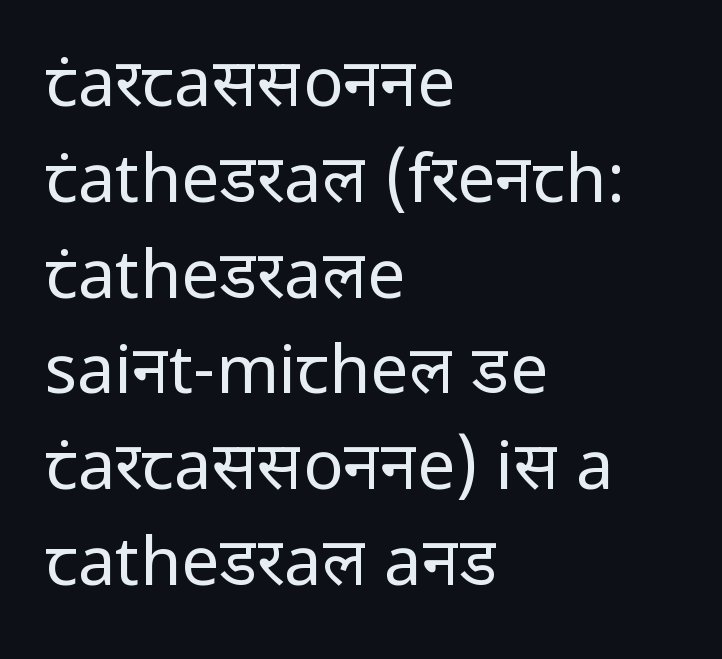
Q: Is the text bold? A: No.
Q: Is the text italic (slanted)? A: No, it is upright.
Q: Is the typeface a serif or a sans-serif typeface? A: Sans-serif.
Q: Is the text underlined? A: No.
Q: How is the paragraph aligned? A: Left-aligned.
Q: Is the spacing between letters normal or unusually wide? A: Normal.
Q: Is the spacing between lines tight, normal or loose? A: Normal.
Q: Width (condensed, normal, or wide)? A: Normal.
Q: Stroke contrast? A: Low.
Q: x-height? A: Medium.
Q: Monospaced? A: No.
